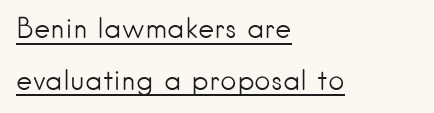
{"serif": "no", "italic": "no", "bold": "no", "weight": "light", "width": "normal", "stroke_contrast": "low", "x_height": "small", "monospaced": "no", "underline": "yes", "align": "left", "line_spacing_ratio": 1.85, "letter_spacing": "normal", "letter_spacing_em": 0.0, "glyph_px": 28}
